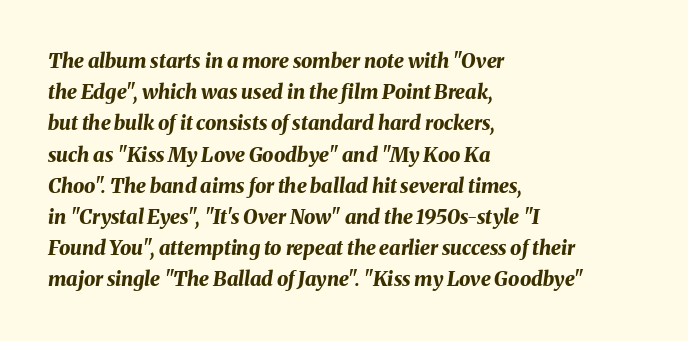
The image shows 20 px bold type, italic (leaning right); set left-aligned, normal line spacing (1.56x), normal letter spacing, not underlined.
